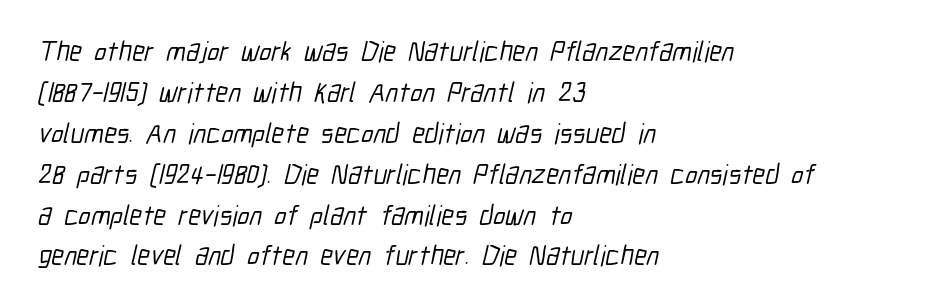
Q: Is the typeface a serif or a sans-serif typeface? A: Sans-serif.
Q: Is the text underlined? A: No.
Q: How is the paragraph aligned? A: Left-aligned.
Q: Is the spacing between letters normal or unusually wide? A: Normal.
Q: Is the spacing between lines tight, normal or loose? A: Normal.
Q: Width (condensed, normal, or wide)? A: Condensed.
Q: Stroke contrast? A: Low.
Q: x-height? A: Medium.
Q: Monospaced? A: No.
